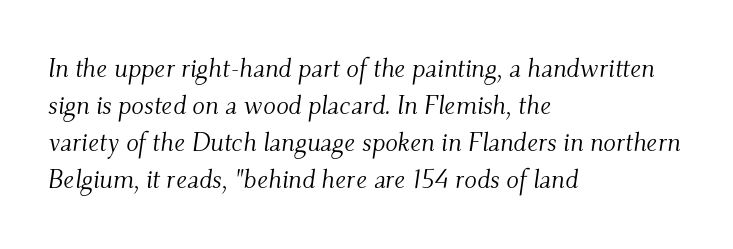
Q: Is the text bold? A: No.
Q: Is the text italic (slanted)? A: Yes, it leans right by about 9 degrees.
Q: Is the text underlined? A: No.
Q: How is the paragraph aligned? A: Left-aligned.
Q: Is the spacing between letters normal or unusually wide? A: Normal.
Q: Is the spacing between lines tight, normal or loose? A: Normal.
